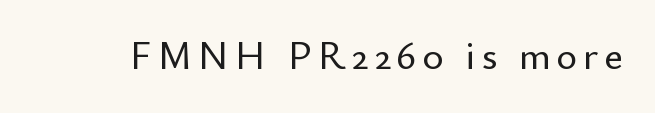
The image shows 40 px sans-serif type, upright; set not underlined; low stroke contrast and a small x-height.
